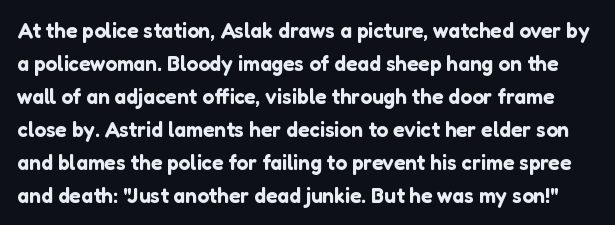
Q: Is the text italic (slanted)? A: No, it is upright.
Q: Is the text underlined? A: No.
Q: Is the spacing between letters normal or unusually wide? A: Normal.
Q: Is the spacing between lines tight, normal or loose? A: Normal.
